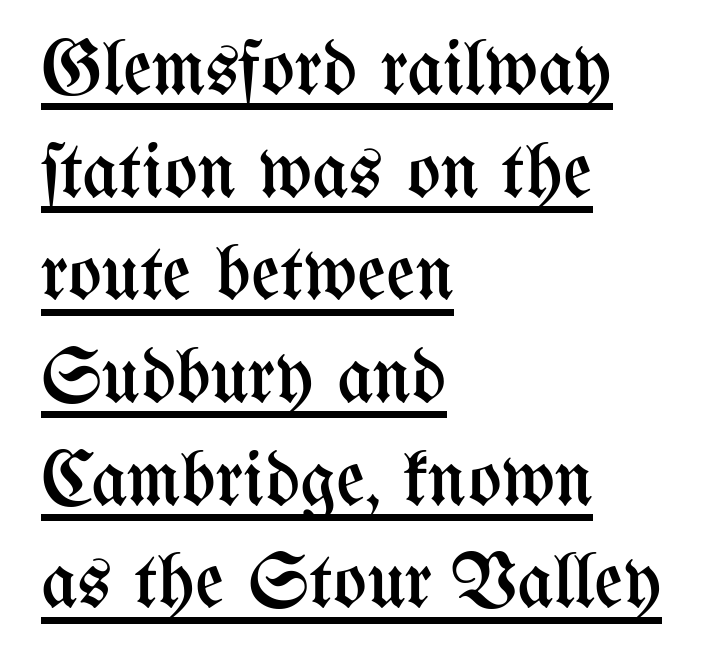
The image shows 79 px regular-weight, condensed type, upright; set left-aligned, normal line spacing (1.3x), normal letter spacing, underlined; medium stroke contrast and a medium x-height.
